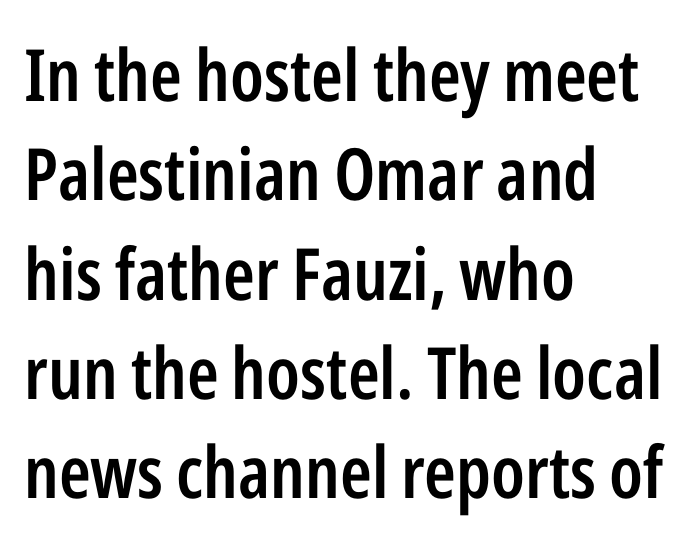
The lettering stays uniformly vertical, giving the passage a roman look. Caption: multi-line text, flush left, ragged right. Spacing between characters is what you'd get straight out of the box. Are there feet on the stems? There aren't — it's a sans. Underlining? Definitely not there.
